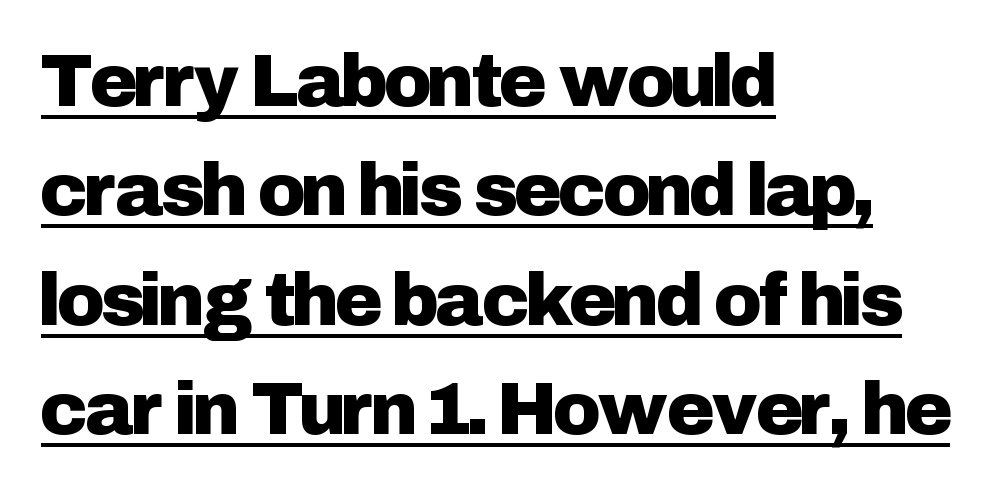
Q: Is the text italic (slanted)? A: No, it is upright.
Q: Is the typeface a serif or a sans-serif typeface? A: Sans-serif.
Q: Is the text underlined? A: Yes.
Q: How is the paragraph aligned? A: Left-aligned.
Q: Is the spacing between letters normal or unusually wide? A: Normal.
Q: Is the spacing between lines tight, normal or loose? A: Normal.
Q: Width (condensed, normal, or wide)? A: Normal.
Q: Stroke contrast? A: Low.
Q: x-height? A: Medium.
Q: Monospaced? A: No.
